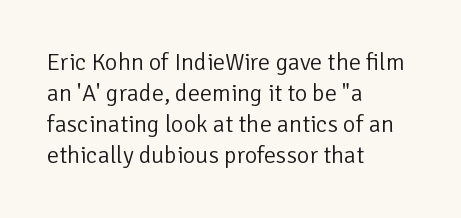
The image shows 24 px text type, upright; set left-aligned, normal line spacing (1.29x), normal letter spacing, not underlined.
